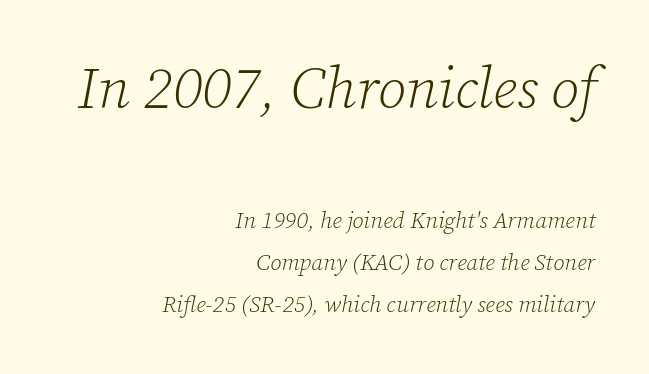
A typesetter would call this proportional, since set widths differ per character. Does the type have serifs? Yes, each stem ends in a small foot. Which of the two is more prominent by size? The first, at the top. Horizontally, the lines are justified to the trailing edge only.
